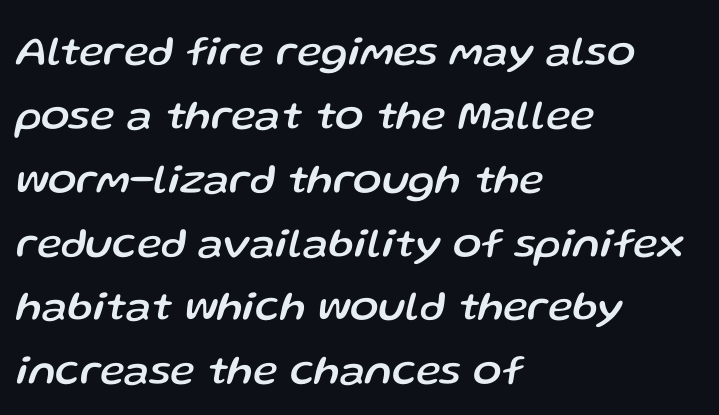
In terms of letterspacing, this is plain default setting. You could not count columns in this text — the font is proportionally spaced. Rule under the text: the space is simply empty. Tall strokes in this sample are angled rather than plumb. The compositor pushed each line to the left boundary. Baseline-to-baseline distance is the conventional proportion of letter height.
